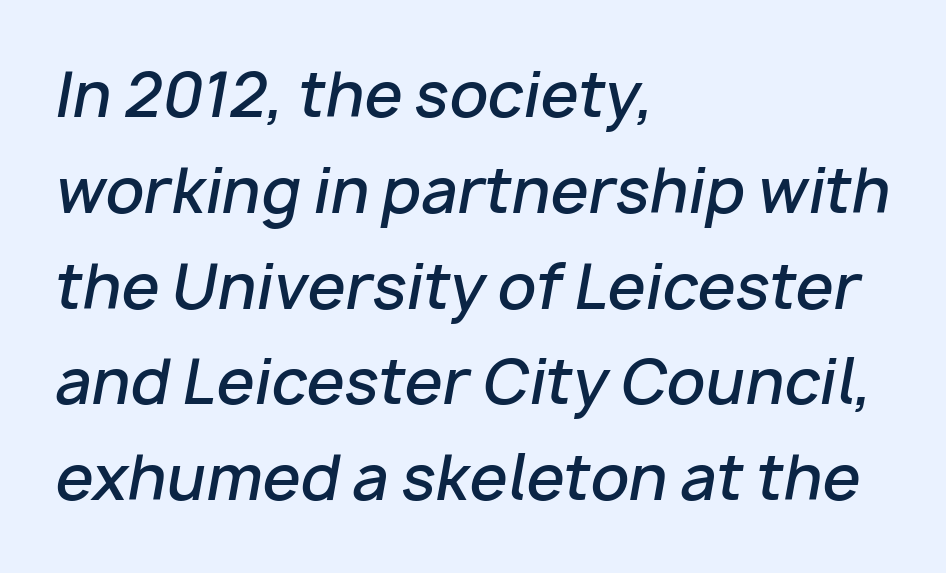
Q: Is the text bold? A: Semi-bold.
Q: Is the text italic (slanted)? A: Yes, it leans right by about 10 degrees.
Q: Is the text underlined? A: No.
Q: How is the paragraph aligned? A: Left-aligned.
Q: Is the spacing between letters normal or unusually wide? A: Normal.
Q: Is the spacing between lines tight, normal or loose? A: Normal.
Q: Width (condensed, normal, or wide)? A: Normal.
Q: Stroke contrast? A: Low.
Q: x-height? A: Medium.
Q: Monospaced? A: No.
